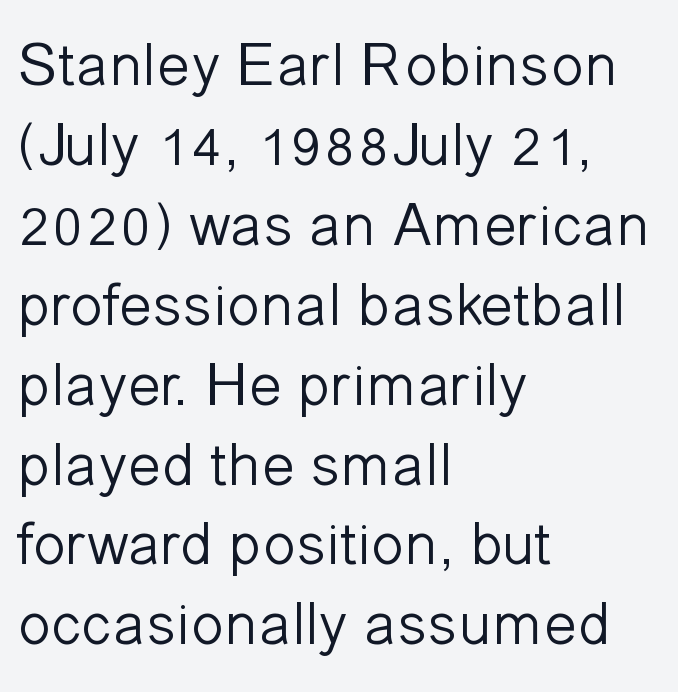
{"serif": "no", "italic": "no", "bold": "no", "weight": "light", "width": "normal", "stroke_contrast": "low", "x_height": "medium", "monospaced": "no", "underline": "no", "align": "left", "line_spacing": "normal", "line_spacing_ratio": 1.31, "letter_spacing": "normal", "letter_spacing_em": 0.0, "glyph_px": 61}
